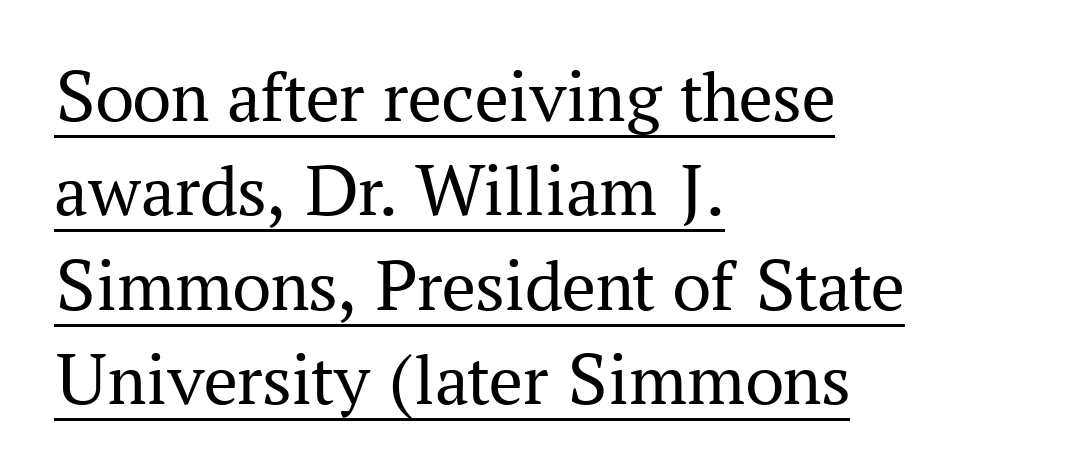
Q: Is the text bold? A: No.
Q: Is the text italic (slanted)? A: No, it is upright.
Q: Is the typeface a serif or a sans-serif typeface? A: Serif.
Q: Is the text underlined? A: Yes.
Q: How is the paragraph aligned? A: Left-aligned.
Q: Is the spacing between letters normal or unusually wide? A: Normal.
Q: Is the spacing between lines tight, normal or loose? A: Normal.
Q: Width (condensed, normal, or wide)? A: Normal.
Q: Stroke contrast? A: Medium.
Q: x-height? A: Medium.
Q: Monospaced? A: No.
